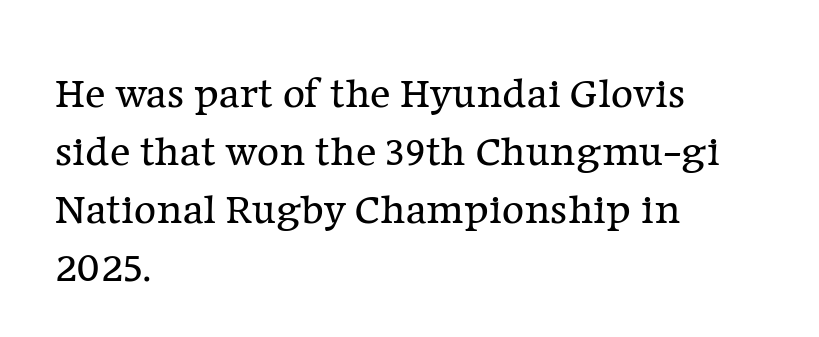
The image shows 43 px regular-weight serif type, upright; set left-aligned, normal line spacing (1.35x), normal letter spacing, not underlined; low stroke contrast and a medium x-height.
